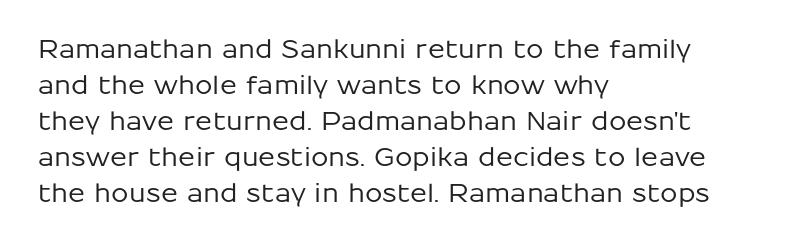
The image shows 25 px text type, upright; set left-aligned, normal line spacing (1.44x), normal letter spacing, not underlined.
